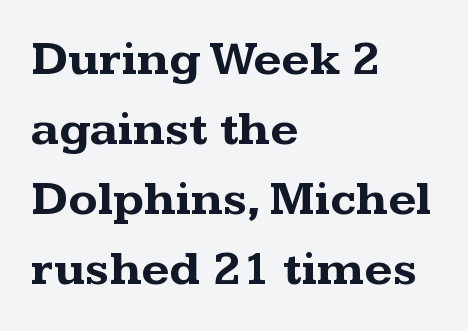
{"serif": "yes", "italic": "no", "bold": "yes", "weight": "bold", "width": "wide", "stroke_contrast": "medium", "x_height": "medium", "monospaced": "no", "underline": "no", "align": "left", "line_spacing": "normal", "line_spacing_ratio": 1.46, "letter_spacing": "normal", "letter_spacing_em": 0.0, "glyph_px": 48}
